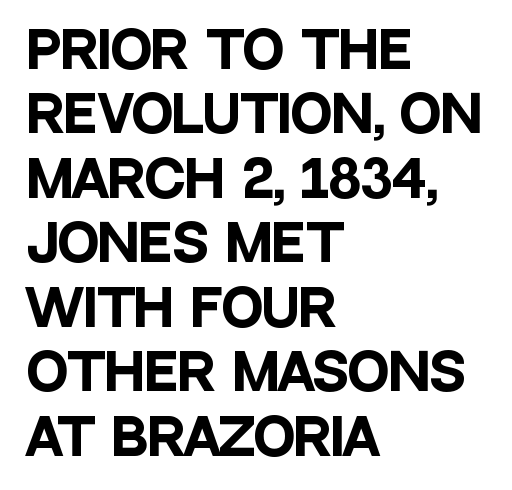
In terms of letterspacing, this is plain default setting. This sample keeps an unexceptional amount of space between lines. The passage shown is typed in a proportional face where columns would drift. Look at the bottom of the vertical strokes: they stop flat, with no serifs. The face used here has the dense, thick strokes of a bold. Type without underlining.
